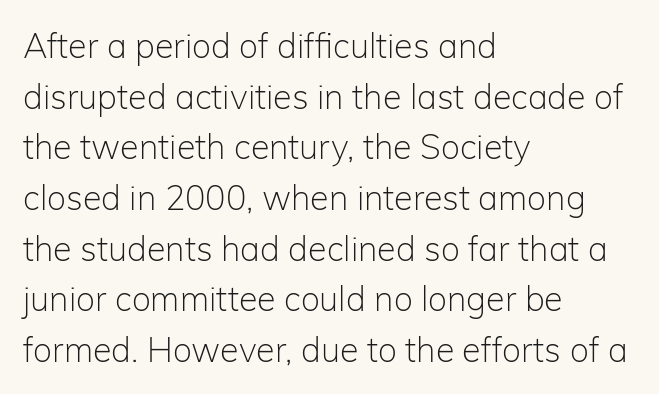
The lines sit at an ordinary, default distance from one another. The designer went with a sans here, leaving each stem footless. You could not count columns in this text — the font is proportionally spaced. The rendering anchors every line to the left-hand side. Tall strokes in this sample are plumb rather than angled.
